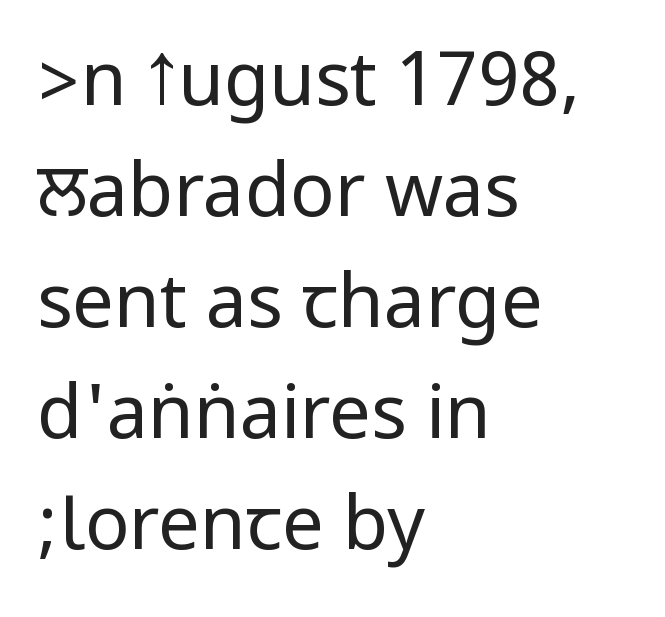
The image shows 74 px regular-weight, condensed sans-serif type, upright; set left-aligned, normal line spacing (1.5x), normal letter spacing, not underlined; low stroke contrast.
